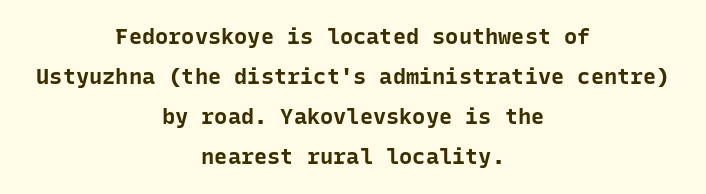
How heavy is the stroke? Heavy — this is a bold. Students, note that the glyphs here touch the page at normal intervals. The letters stand straight up with perfectly vertical stems. Descenders are the only things crossing below the line.
